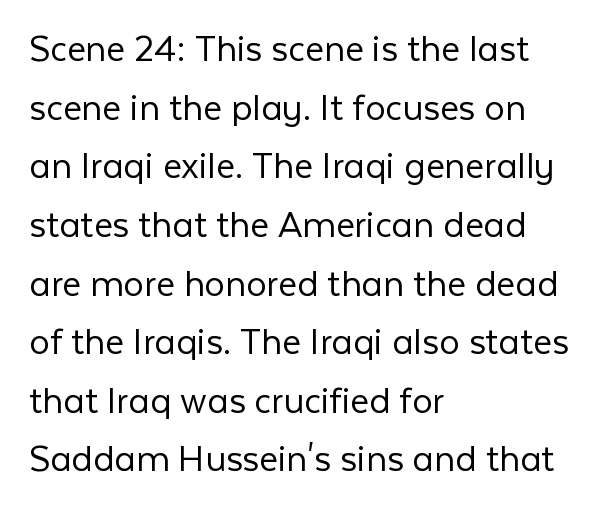
Q: Is the text bold? A: No.
Q: Is the text italic (slanted)? A: No, it is upright.
Q: Is the typeface a serif or a sans-serif typeface? A: Sans-serif.
Q: Is the text underlined? A: No.
Q: How is the paragraph aligned? A: Left-aligned.
Q: Is the spacing between letters normal or unusually wide? A: Normal.
Q: Is the spacing between lines tight, normal or loose? A: Normal.
Q: Width (condensed, normal, or wide)? A: Normal.
Q: Stroke contrast? A: Low.
Q: x-height? A: Medium.
Q: Monospaced? A: No.
